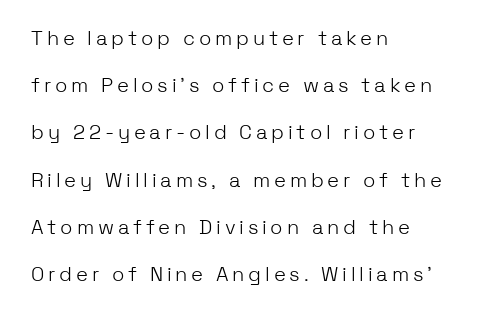
Q: Is the text bold? A: No.
Q: Is the text italic (slanted)? A: No, it is upright.
Q: Is the text underlined? A: No.
Q: How is the paragraph aligned? A: Left-aligned.
Q: Is the spacing between lines tight, normal or loose? A: Loose.
